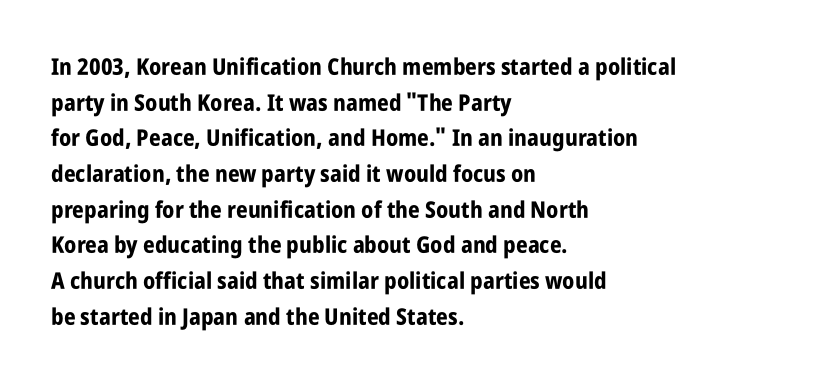
The image shows 23 px bold type, upright; set left-aligned, normal line spacing (1.55x), normal letter spacing, not underlined.
